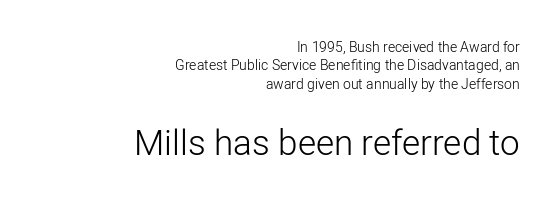
Q: Is the text bold? A: No.
Q: Is the text italic (slanted)? A: No, it is upright.
Q: Is the typeface a serif or a sans-serif typeface? A: Sans-serif.
Q: Is the text underlined? A: No.
Q: How is the paragraph aligned? A: Right-aligned.
Q: Is the spacing between letters normal or unusually wide? A: Normal.
Q: Is the spacing between lines tight, normal or loose? A: Normal.
Q: Which block of text is set in a larger size, the first (top) or the second (bottom)? A: The second (bottom) one.
Q: Width (condensed, normal, or wide)? A: Normal.
Q: Stroke contrast? A: Low.
Q: x-height? A: Medium.
Q: Monospaced? A: No.
